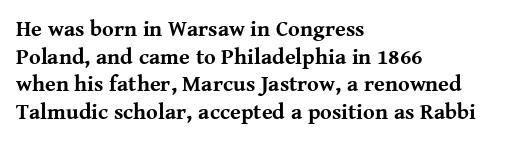
{"italic": "no", "bold": "yes", "underline": "no", "align": "left", "line_spacing": "normal", "line_spacing_ratio": 1.26, "letter_spacing": "normal", "letter_spacing_em": 0.0, "glyph_px": 22}
